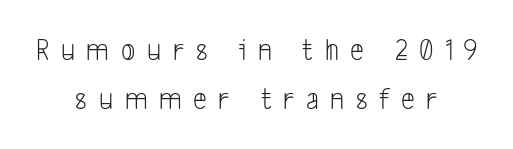
The image shows 31 px light, condensed sans-serif type; set centered, normal line spacing (1.57x), unusually wide letter spacing (+0.38 em), not underlined; low stroke contrast and a medium x-height.
